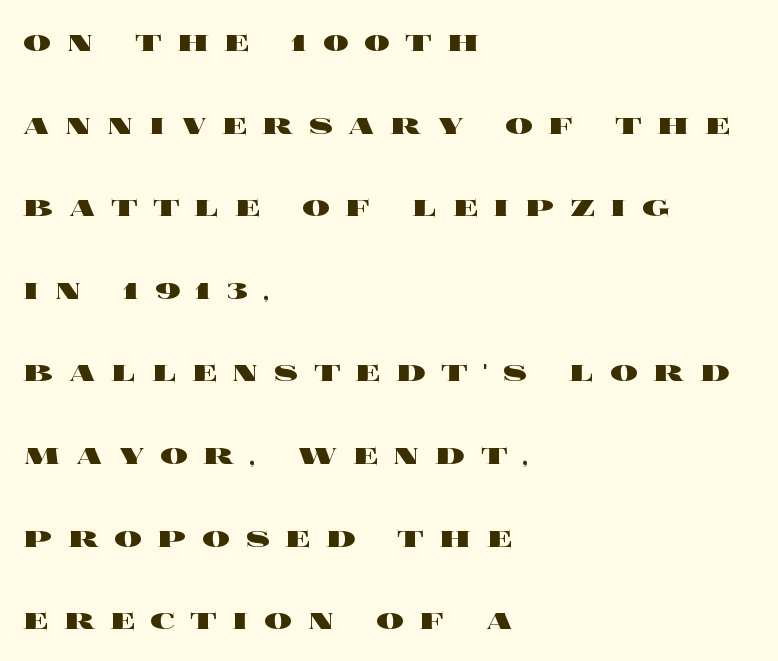
The image shows 35 px heavy, wide type, upright; set left-aligned, loose line spacing (2.36x), unusually wide letter spacing (+0.44 em), not underlined; a large x-height.
